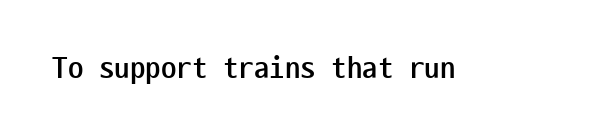
Q: Is the text bold? A: Yes.
Q: Is the text italic (slanted)? A: No, it is upright.
Q: Is the typeface a serif or a sans-serif typeface? A: Sans-serif.
Q: Is the text underlined? A: No.
Q: Is the spacing between letters normal or unusually wide? A: Normal.
Q: Width (condensed, normal, or wide)? A: Condensed.
Q: Stroke contrast? A: Low.
Q: x-height? A: Medium.
Q: Monospaced? A: Yes.
